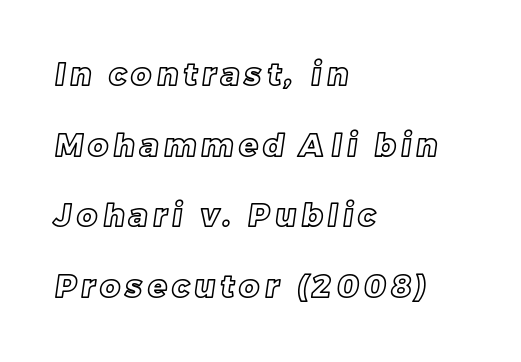
The image shows 31 px text type; set left-aligned, loose line spacing (2.28x), not underlined; a large x-height.
